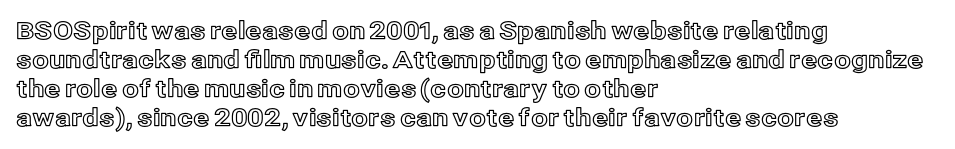
The area under the type is left untouched. Is the block centered? No — it sits flush against the left margin. Default kerning and tracking; the words read as compact shapes. Is there any slant? The stems are plumb.
